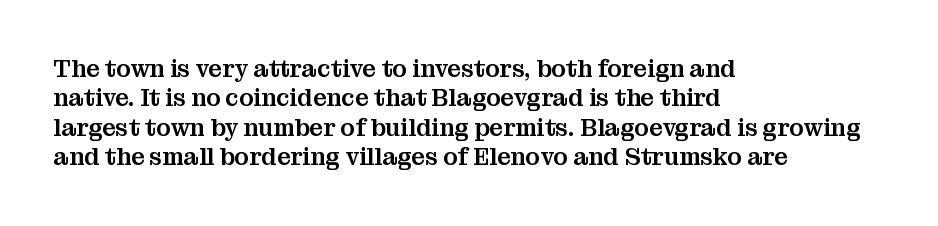
The image shows 24 px text type, upright; set left-aligned, line spacing 1.22x, normal letter spacing, not underlined.
